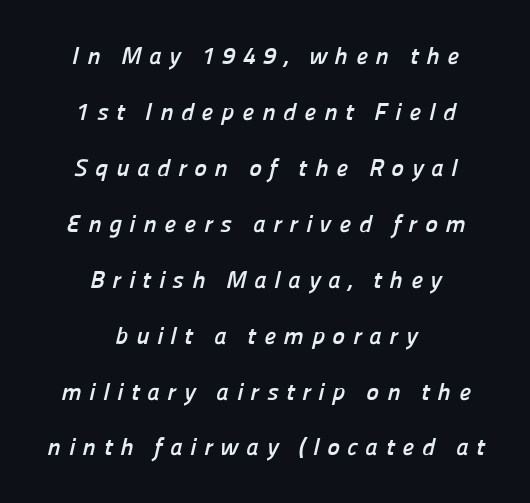
The image shows 24 px bold type; set centered, loose line spacing (2.33x), unusually wide letter spacing (+0.32 em), not underlined.
